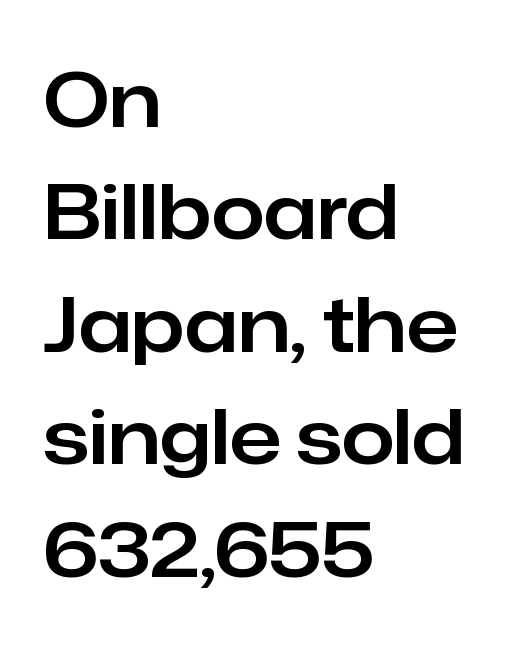
{"serif": "no", "italic": "no", "width": "normal", "stroke_contrast": "low", "x_height": "medium", "monospaced": "no", "underline": "no", "align": "left", "line_spacing": "normal", "line_spacing_ratio": 1.48, "letter_spacing": "normal", "letter_spacing_em": 0.0, "glyph_px": 76}
